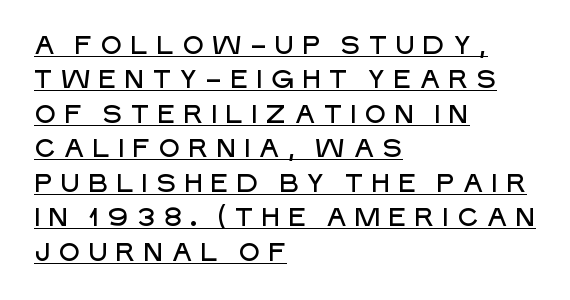
Q: Is the text italic (slanted)? A: No, it is upright.
Q: Is the text underlined? A: Yes.
Q: How is the paragraph aligned? A: Left-aligned.
Q: Is the spacing between letters normal or unusually wide? A: Unusually wide.
Q: Is the spacing between lines tight, normal or loose? A: Normal.
